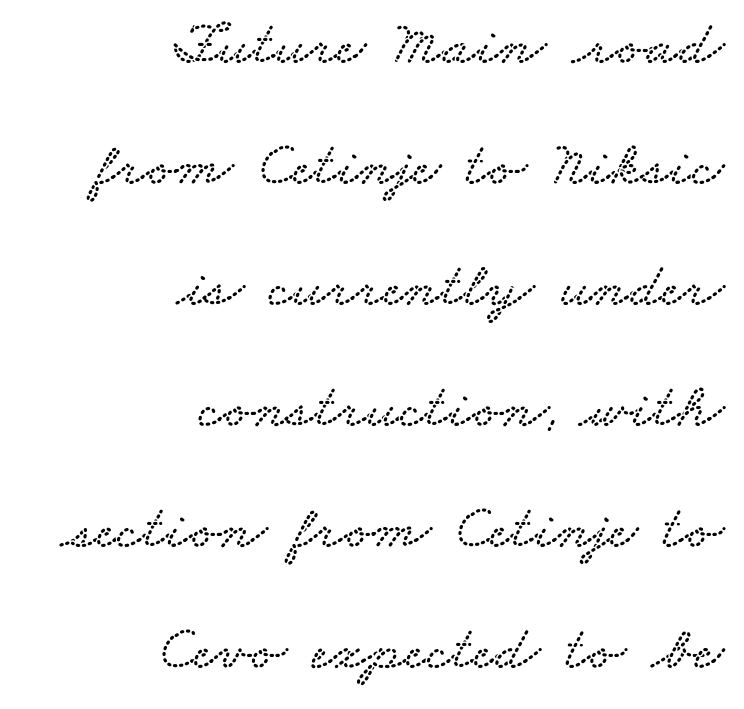
{"serif": "yes", "width": "wide", "stroke_contrast": "low", "x_height": "small", "monospaced": "no", "underline": "no", "align": "right", "line_spacing": "loose", "line_spacing_ratio": 1.92, "letter_spacing": "normal", "letter_spacing_em": 0.0, "glyph_px": 63}
